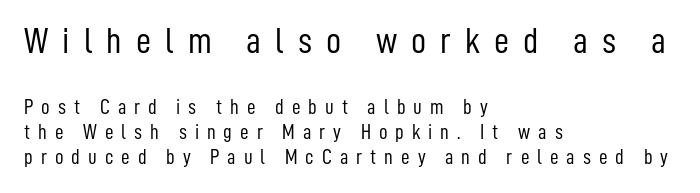
The image shows 37 px light, condensed sans-serif type, upright; set left-aligned, line spacing 1.18x, unusually wide letter spacing (+0.38 em), not underlined; the first (top) block is 1.76x larger; low stroke contrast and a medium x-height.
